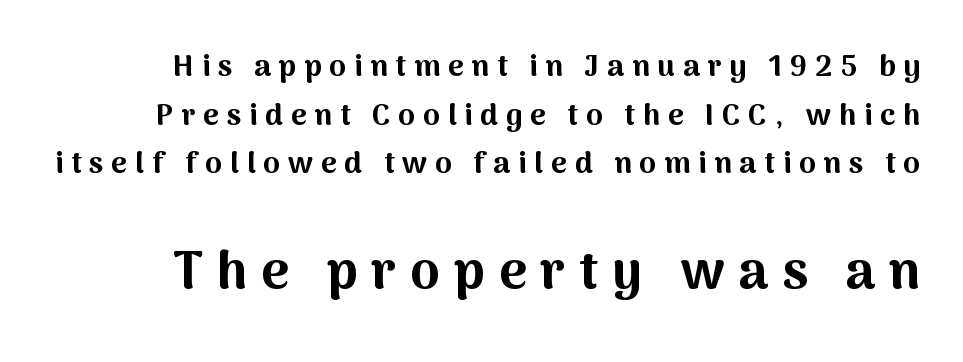
{"serif": "no", "italic": "no", "bold": "yes", "weight": "bold", "width": "normal", "stroke_contrast": "medium", "x_height": "medium", "monospaced": "no", "underline": "no", "line_spacing": "normal", "line_spacing_ratio": 1.62, "letter_spacing": "wide", "letter_spacing_em": 0.26, "larger_block": "second", "size_ratio": 1.77, "glyph_px": 53}
